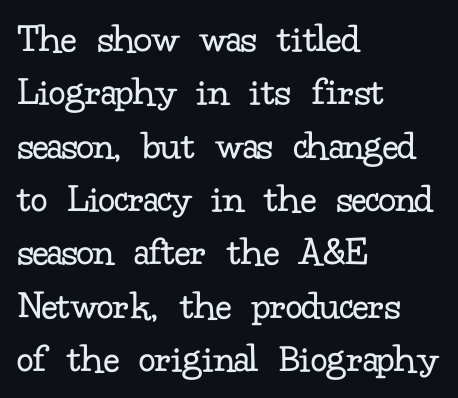
Q: Is the text bold? A: No.
Q: Is the text italic (slanted)? A: No, it is upright.
Q: Is the typeface a serif or a sans-serif typeface? A: Serif.
Q: Is the text underlined? A: No.
Q: How is the paragraph aligned? A: Left-aligned.
Q: Is the spacing between letters normal or unusually wide? A: Normal.
Q: Is the spacing between lines tight, normal or loose? A: Normal.
Q: Width (condensed, normal, or wide)? A: Normal.
Q: Stroke contrast? A: Low.
Q: x-height? A: Small.
Q: Monospaced? A: No.
